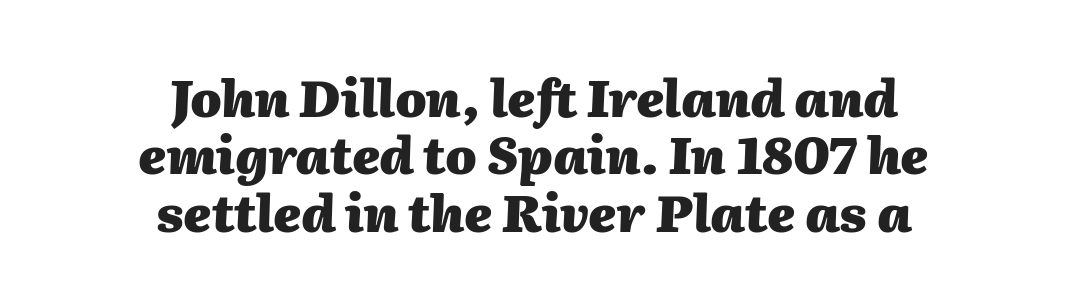
{"italic": "yes", "lean": "right", "slant_degrees": 2, "bold": "yes", "weight": "heavy", "width": "normal", "stroke_contrast": "medium", "x_height": "medium", "monospaced": "no", "underline": "no", "align": "center", "line_spacing": "tight", "line_spacing_ratio": 1.15, "letter_spacing": "normal", "letter_spacing_em": 0.0, "glyph_px": 50}
